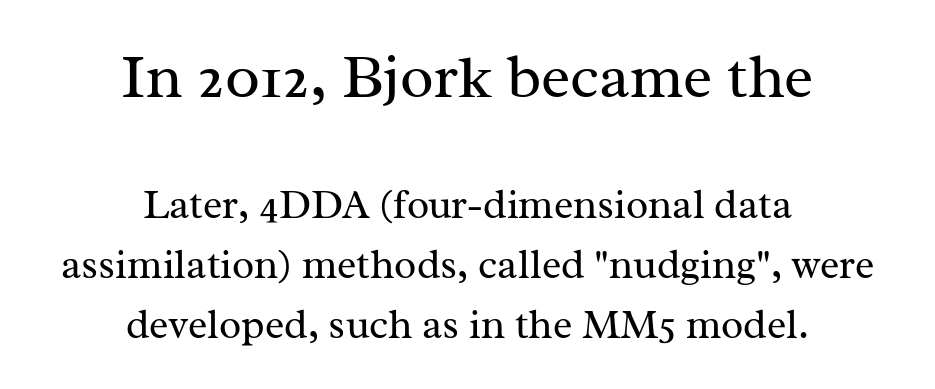
Q: Is the text bold? A: No.
Q: Is the text italic (slanted)? A: No, it is upright.
Q: Is the typeface a serif or a sans-serif typeface? A: Serif.
Q: Is the text underlined? A: No.
Q: How is the paragraph aligned? A: Centered.
Q: Is the spacing between letters normal or unusually wide? A: Normal.
Q: Is the spacing between lines tight, normal or loose? A: Normal.
Q: Which block of text is set in a larger size, the first (top) or the second (bottom)? A: The first (top) one.
Q: Width (condensed, normal, or wide)? A: Normal.
Q: Stroke contrast? A: Medium.
Q: x-height? A: Medium.
Q: Monospaced? A: No.
